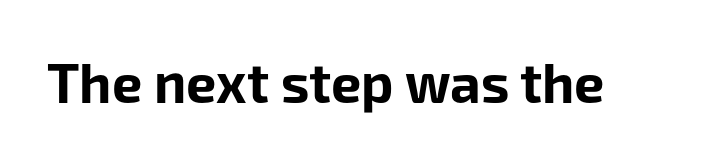
The image shows 54 px bold sans-serif type, upright; set normal letter spacing, not underlined; low stroke contrast and a medium x-height.
